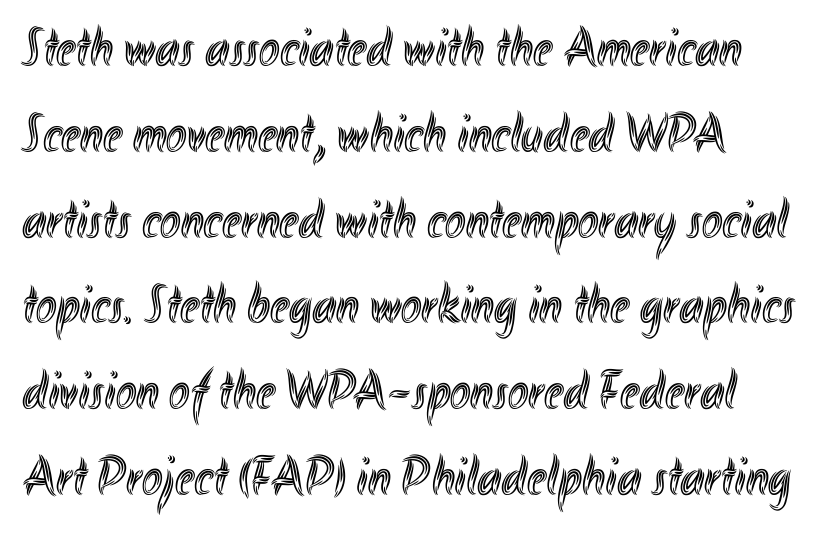
Q: Is the text italic (slanted)? A: Yes.
Q: Is the text underlined? A: No.
Q: How is the paragraph aligned? A: Left-aligned.
Q: Is the spacing between letters normal or unusually wide? A: Normal.
Q: Is the spacing between lines tight, normal or loose? A: Normal.
Q: Width (condensed, normal, or wide)? A: Condensed.
Q: x-height? A: Small.
Q: Monospaced? A: No.
